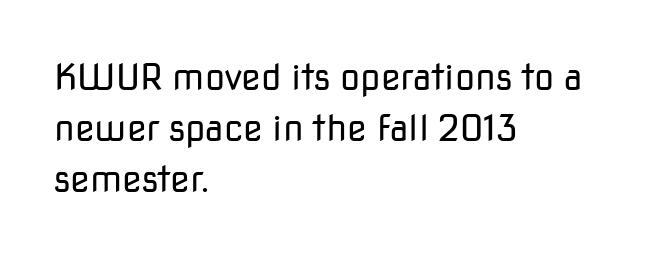
Q: Is the text bold? A: No.
Q: Is the text italic (slanted)? A: No, it is upright.
Q: Is the typeface a serif or a sans-serif typeface? A: Sans-serif.
Q: Is the text underlined? A: No.
Q: How is the paragraph aligned? A: Left-aligned.
Q: Is the spacing between letters normal or unusually wide? A: Normal.
Q: Is the spacing between lines tight, normal or loose? A: Normal.
Q: Width (condensed, normal, or wide)? A: Normal.
Q: Stroke contrast? A: Low.
Q: x-height? A: Medium.
Q: Monospaced? A: No.
